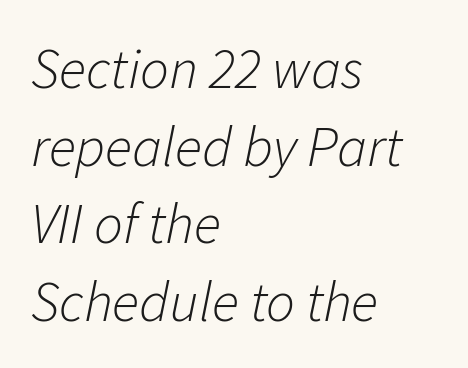
Unbolded letterforms with no extra heft. Notice how descenders clear the ascenders below comfortably — that's standard leading. The glyphs look as if they've been sheared to an angle. The letters advance in unequal steps, a hallmark of proportional type. The letters sit at their default tracking, neither squeezed nor spread. Check under the words: just untouched page.
